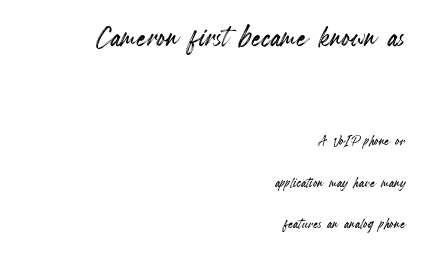
The image shows 38 px condensed type; set right-aligned, loose line spacing (2.18x), normal letter spacing, not underlined; the first (top) block is 2.0x larger; a small x-height.
